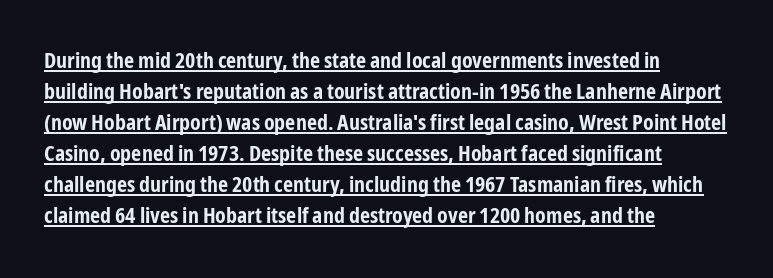
The image shows 22 px bold type, upright; set left-aligned, normal line spacing (1.41x), normal letter spacing, underlined.
